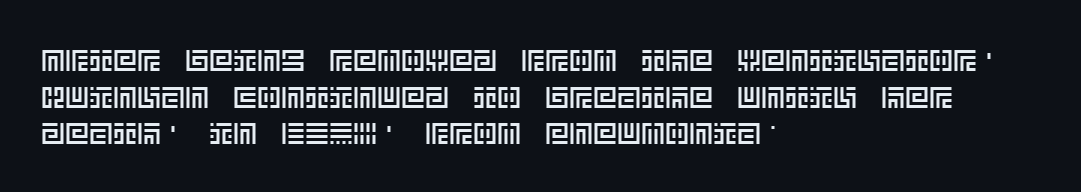
Does extra space separate the letters? No, they use regular spacing. Italic: no, the glyphs are upright roman. The paragraph shown leans on its left margin. Descenders hang freely into open space.
